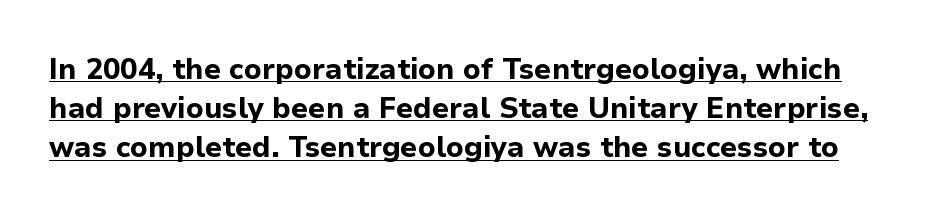
Baseline-to-baseline distance is the conventional proportion of letter height. Underline: present. Nope, not italic — everything's standing straight. This sample has the flowing, uneven cadence of proportional lettering. The face used here is a sans, in the tradition of grotesques and geometrics.
